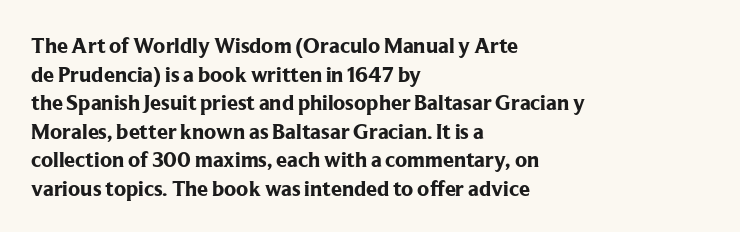
{"italic": "no", "bold": "yes", "underline": "no", "align": "left", "line_spacing": "normal", "line_spacing_ratio": 1.3, "letter_spacing": "normal", "letter_spacing_em": 0.0, "glyph_px": 22}
